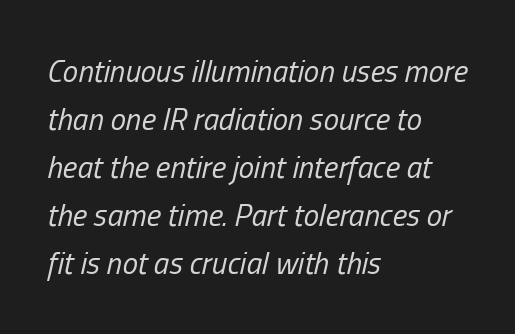
The image shows 31 px regular-weight, condensed type, italic (leaning right); set left-aligned, normal line spacing (1.55x), normal letter spacing, not underlined; low stroke contrast and a medium x-height.
